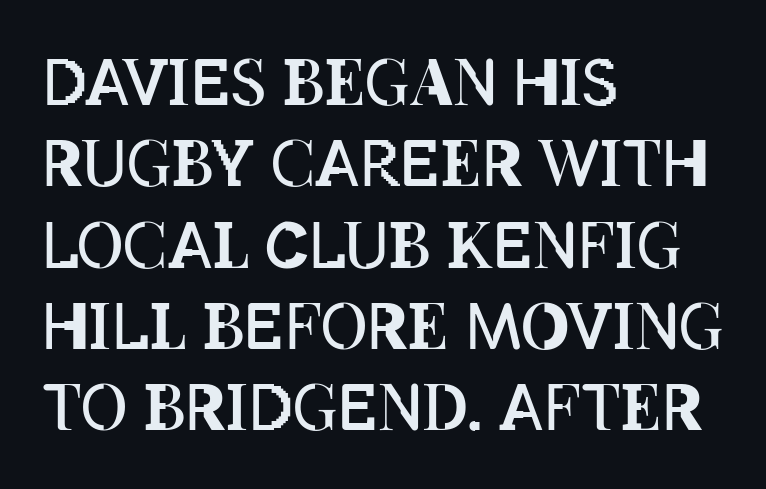
You can tell it's not italic because the verticals are truly vertical. The space directly below the letters is spotless. Teacher's note: observe the even left margin — that is flush-left alignment. No letter is thick-stroked: the sample isn't bold. Evenly set lines give the paragraph a standard silhouette. This rendering leaves character spacing at its baseline value.
